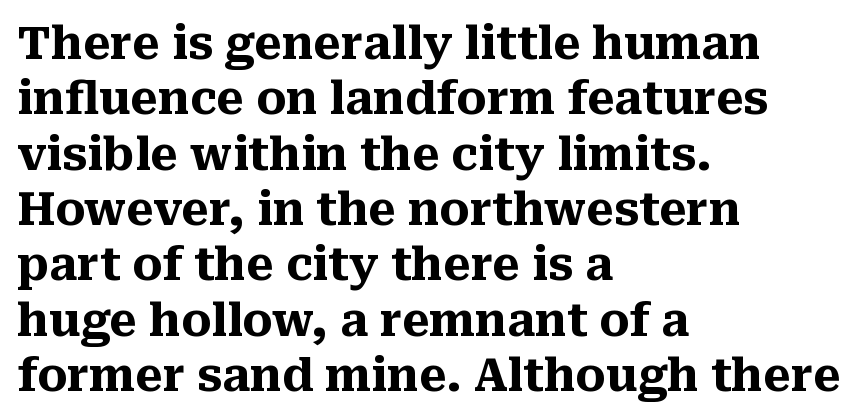
The image shows 45 px heavy serif type, upright; set left-aligned, line spacing 1.23x, normal letter spacing, not underlined; medium stroke contrast and a medium x-height.
